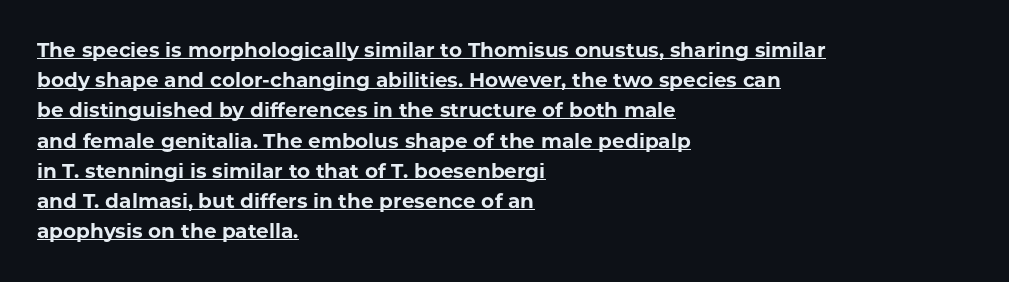
Q: Is the text bold? A: Yes.
Q: Is the text italic (slanted)? A: No, it is upright.
Q: Is the text underlined? A: Yes.
Q: How is the paragraph aligned? A: Left-aligned.
Q: Is the spacing between letters normal or unusually wide? A: Normal.
Q: Is the spacing between lines tight, normal or loose? A: Normal.
